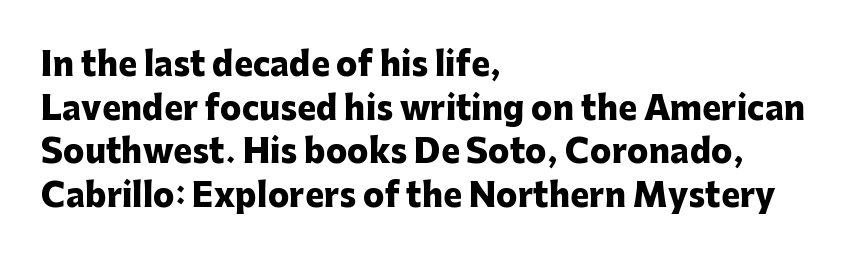
Spacing between characters is what you'd get straight out of the box. Notice how descenders clear the ascenders below comfortably — that's standard leading. The passage shown is emphatically bold. The face used here is proportionally spaced, like ordinary book or web type.
